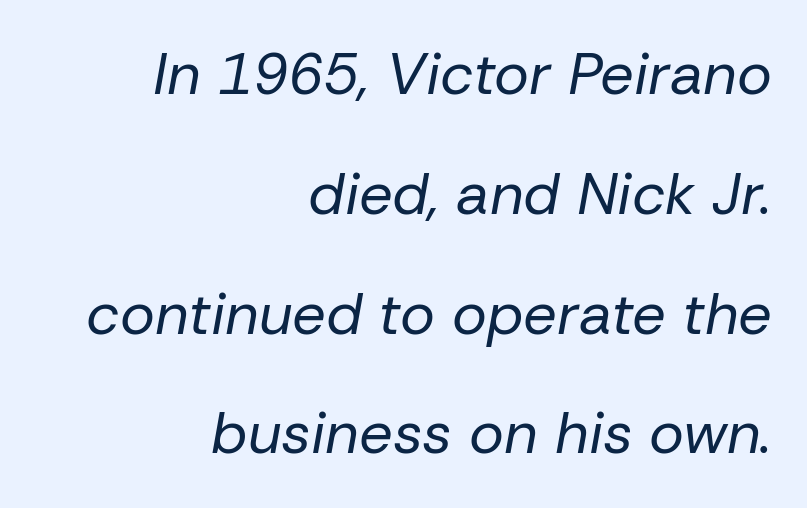
The image shows 59 px regular-weight type, italic (leaning right); set right-aligned, loose line spacing (2.03x), normal letter spacing, not underlined; low stroke contrast and a medium x-height.
